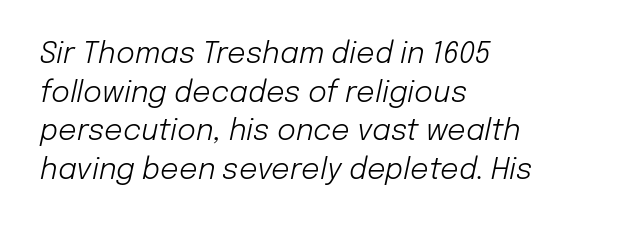
Q: Is the text bold? A: No.
Q: Is the text italic (slanted)? A: Yes, it leans right by about 12 degrees.
Q: Is the text underlined? A: No.
Q: How is the paragraph aligned? A: Left-aligned.
Q: Is the spacing between letters normal or unusually wide? A: Normal.
Q: Is the spacing between lines tight, normal or loose? A: Normal.
Q: Width (condensed, normal, or wide)? A: Normal.
Q: Stroke contrast? A: Low.
Q: x-height? A: Medium.
Q: Monospaced? A: No.
